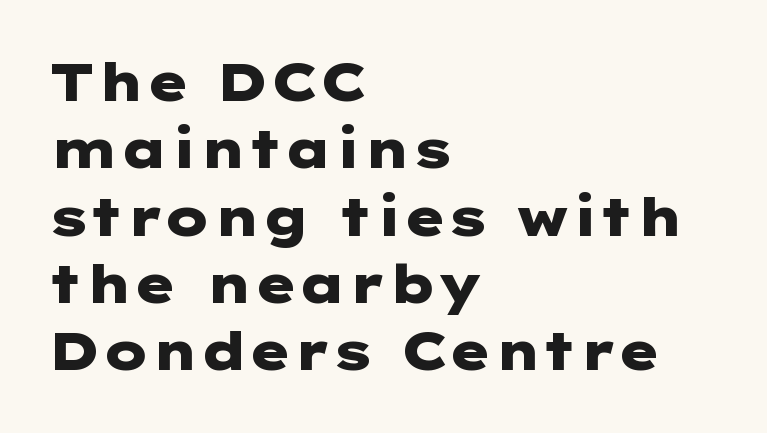
Q: Is the text bold? A: Yes.
Q: Is the text italic (slanted)? A: No, it is upright.
Q: Is the typeface a serif or a sans-serif typeface? A: Sans-serif.
Q: Is the text underlined? A: No.
Q: How is the paragraph aligned? A: Left-aligned.
Q: Is the spacing between letters normal or unusually wide? A: Normal.
Q: Is the spacing between lines tight, normal or loose? A: Normal.
Q: Width (condensed, normal, or wide)? A: Wide.
Q: Stroke contrast? A: Low.
Q: x-height? A: Medium.
